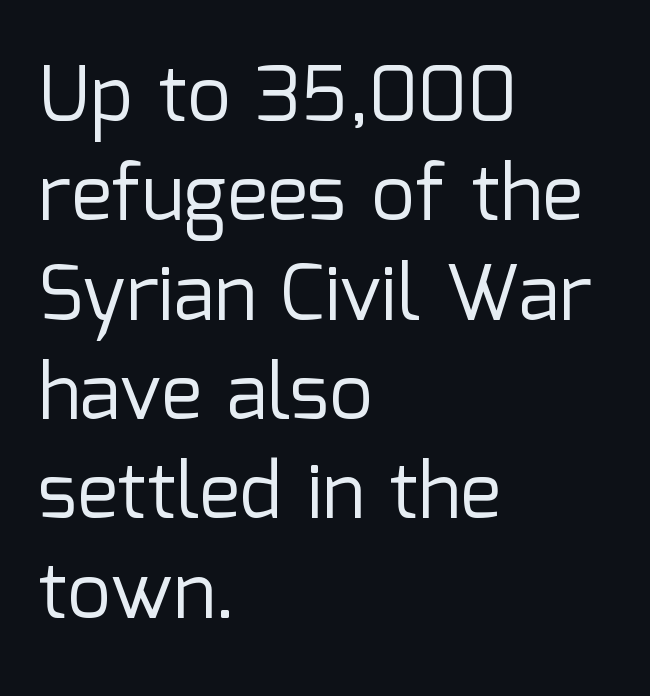
{"serif": "no", "italic": "no", "bold": "no", "weight": "regular", "width": "normal", "stroke_contrast": "low", "x_height": "medium", "monospaced": "no", "underline": "no", "align": "left", "line_spacing": "normal", "line_spacing_ratio": 1.29, "letter_spacing": "normal", "letter_spacing_em": 0.0, "glyph_px": 77}
